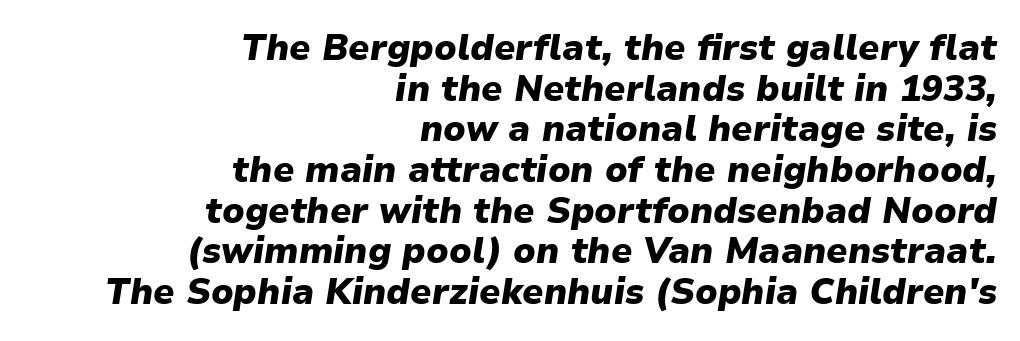
{"italic": "yes", "lean": "right", "slant_degrees": 9, "bold": "yes", "weight": "heavy", "width": "normal", "stroke_contrast": "low", "x_height": "medium", "monospaced": "no", "underline": "no", "align": "right", "line_spacing": "tight", "line_spacing_ratio": 1.13, "letter_spacing": "normal", "letter_spacing_em": 0.0, "glyph_px": 36}
